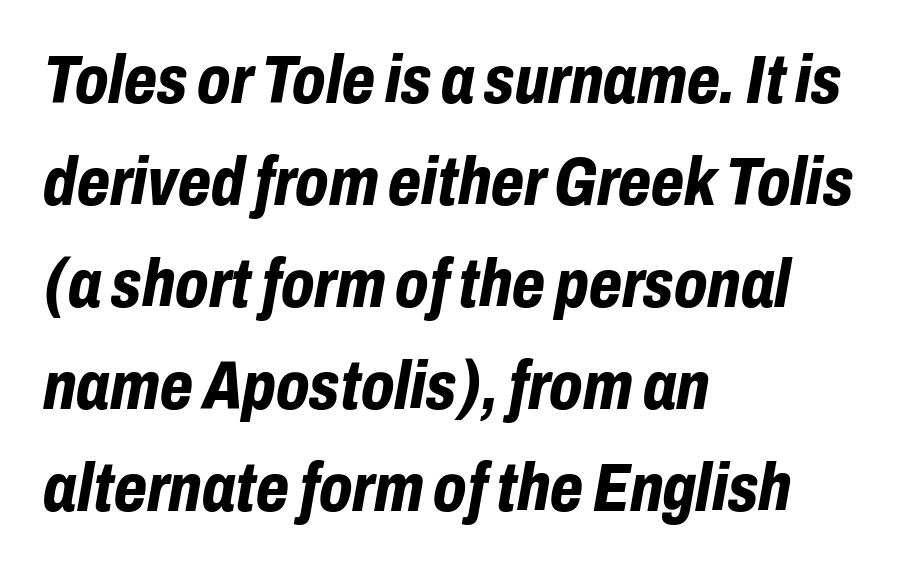
Stroke thickness is high; the sample reads as a true bold. The face used here is rendered with its standard letterfit. The line-height multiplier appears to be the usual default. Descenders hang freely into open space. Designer's note — italics engaged. A classic flush-left, rag-right setting is used for this passage.
